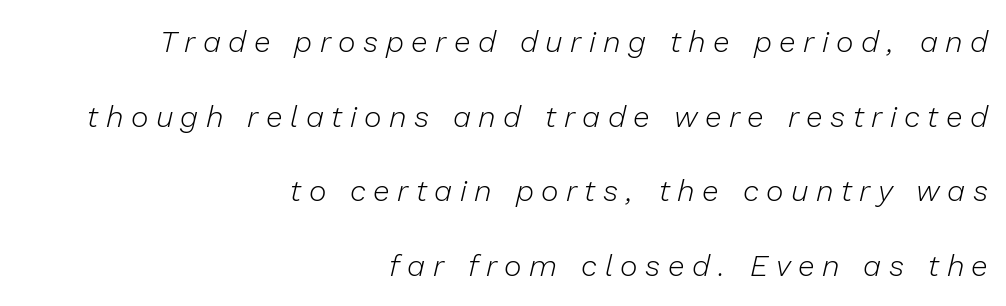
{"italic": "yes", "lean": "right", "slant_degrees": 13, "bold": "no", "weight": "light", "width": "normal", "stroke_contrast": "low", "x_height": "medium", "monospaced": "no", "underline": "no", "align": "right", "line_spacing": "loose", "line_spacing_ratio": 2.49, "letter_spacing": "wide", "letter_spacing_em": 0.25, "glyph_px": 30}
